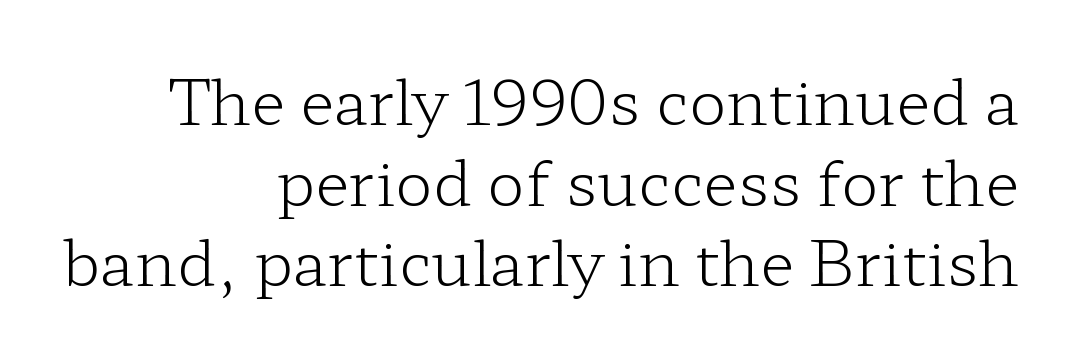
The image shows 63 px light, wide serif type, upright; set right-aligned, normal line spacing (1.28x), normal letter spacing, not underlined; low stroke contrast and a medium x-height.
